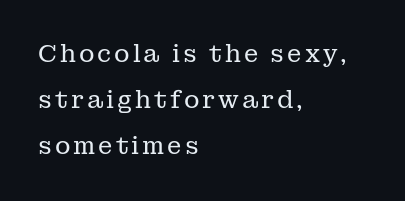
The image shows 24 px text type, upright; set left-aligned, loose line spacing (1.92x), not underlined.
